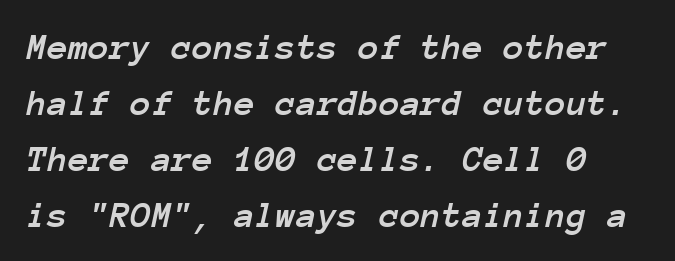
Q: Is the text italic (slanted)? A: Yes, it leans right by about 12 degrees.
Q: Is the text underlined? A: No.
Q: Is the spacing between letters normal or unusually wide? A: Normal.
Q: Is the spacing between lines tight, normal or loose? A: Normal.
Q: Width (condensed, normal, or wide)? A: Normal.
Q: Stroke contrast? A: Low.
Q: x-height? A: Medium.
Q: Monospaced? A: Yes.
